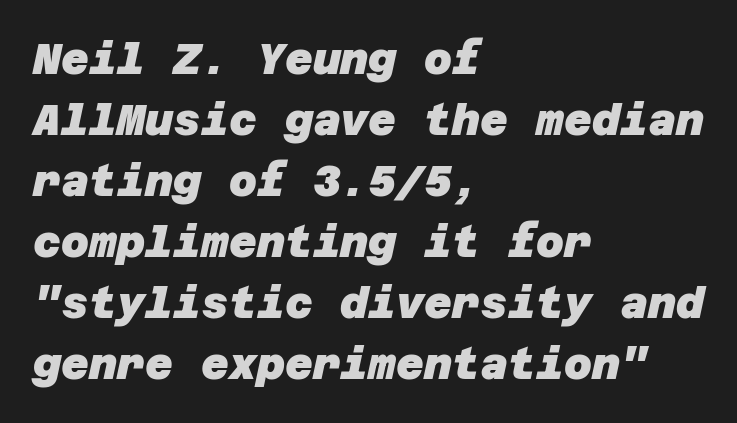
The image shows 43 px heavy sans-serif type; set left-aligned, normal line spacing (1.42x), normal letter spacing, not underlined; low stroke contrast and a large x-height.
